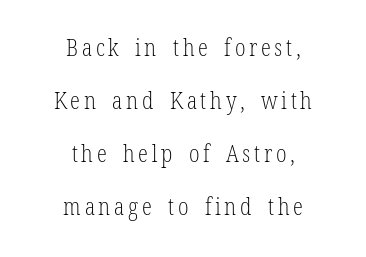
Q: Is the text bold? A: No.
Q: Is the text italic (slanted)? A: No, it is upright.
Q: Is the text underlined? A: No.
Q: How is the paragraph aligned? A: Centered.
Q: Is the spacing between lines tight, normal or loose? A: Loose.
